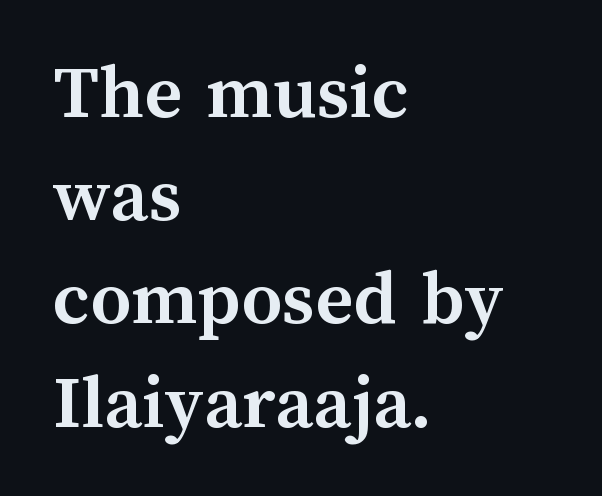
{"italic": "no", "bold": "yes", "weight": "semibold", "width": "normal", "stroke_contrast": "medium", "x_height": "medium", "monospaced": "no", "underline": "no", "align": "left", "line_spacing": "normal", "line_spacing_ratio": 1.29, "letter_spacing": "normal", "letter_spacing_em": 0.0, "glyph_px": 80}
